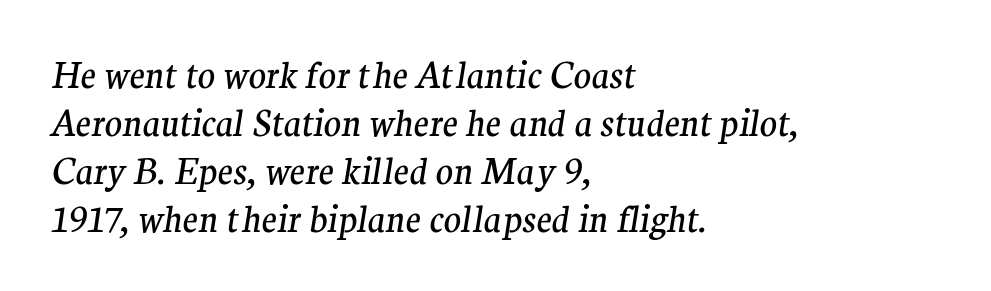
The rendering uses natural spacing where letterforms have individual widths. The face used here is rendered with its standard letterfit. Teacher's note: observe the even left margin — that is flush-left alignment. Lines of text with bare space underneath. The letterforms sit at book weight or below. Does the lettering tilt? It does — this is italic.
